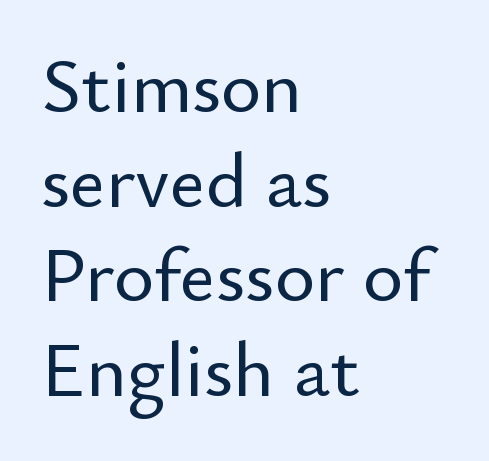
{"serif": "no", "italic": "no", "width": "normal", "stroke_contrast": "low", "x_height": "small", "monospaced": "no", "underline": "no", "align": "left", "line_spacing_ratio": 1.23, "letter_spacing": "normal", "letter_spacing_em": 0.0, "glyph_px": 77}
